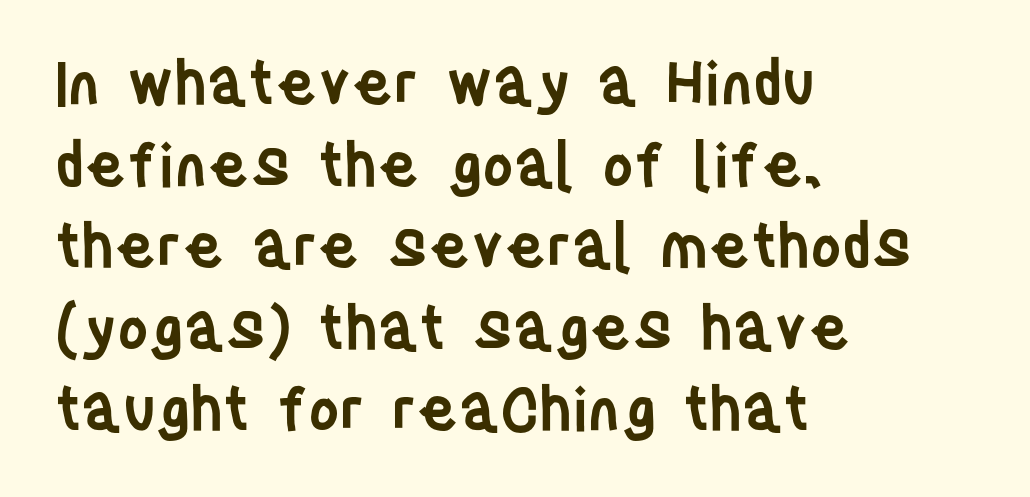
The image shows 60 px semibold, condensed sans-serif type, upright; set left-aligned, normal line spacing (1.36x), normal letter spacing, not underlined; low stroke contrast and a large x-height.
